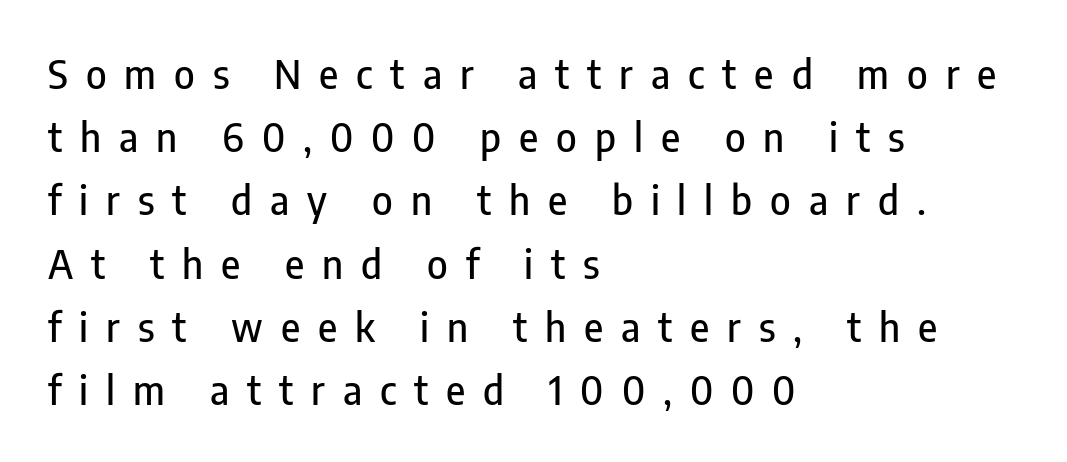
The image shows 39 px condensed sans-serif type, upright; set left-aligned, normal line spacing (1.62x), unusually wide letter spacing (+0.46 em), not underlined; low stroke contrast and a medium x-height.
